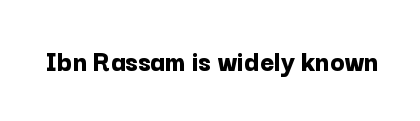
The specimen reads as upright at a glance. In terms of letterform style, serifs are entirely absent. What stands out about the letter spacing? Nothing — it is the standard amount. Chunky letters — that's bold for sure. Proportional: the letters do not fall into vertical columns. Check under the words: just untouched page.
